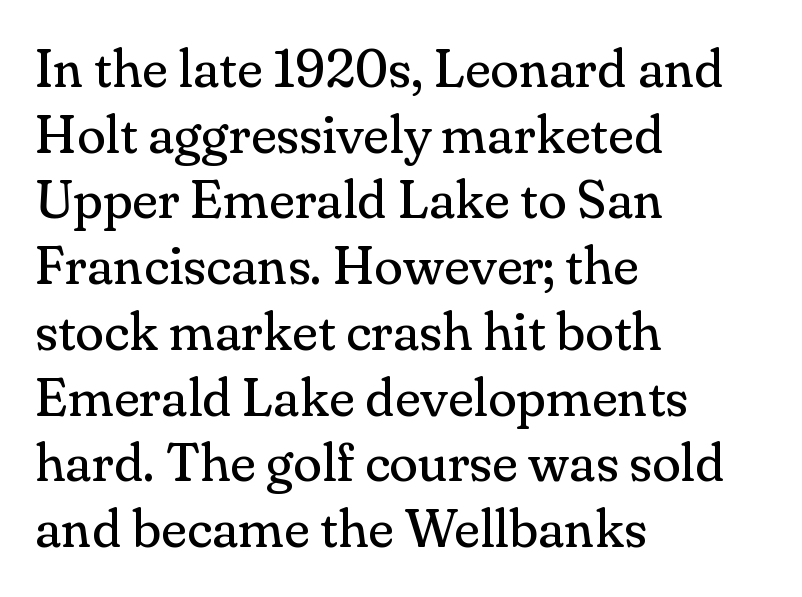
Q: Is the text bold? A: No.
Q: Is the text italic (slanted)? A: No, it is upright.
Q: Is the typeface a serif or a sans-serif typeface? A: Serif.
Q: Is the text underlined? A: No.
Q: How is the paragraph aligned? A: Left-aligned.
Q: Is the spacing between letters normal or unusually wide? A: Normal.
Q: Width (condensed, normal, or wide)? A: Normal.
Q: Stroke contrast? A: Medium.
Q: x-height? A: Small.
Q: Monospaced? A: No.
